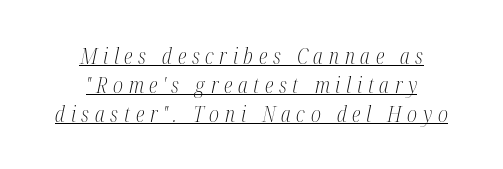
The image shows 22 px text type, italic (leaning right); set centered, normal line spacing (1.31x), unusually wide letter spacing (+0.26 em), underlined.
